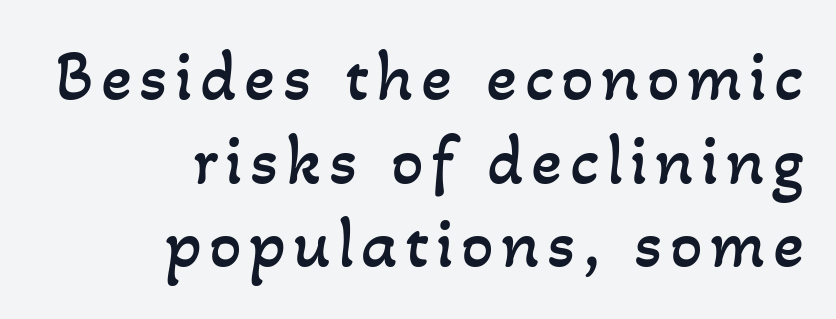
Q: Is the text bold? A: No.
Q: Is the text underlined? A: No.
Q: How is the paragraph aligned? A: Right-aligned.
Q: Width (condensed, normal, or wide)? A: Normal.
Q: Stroke contrast? A: Low.
Q: x-height? A: Small.
Q: Monospaced? A: No.
